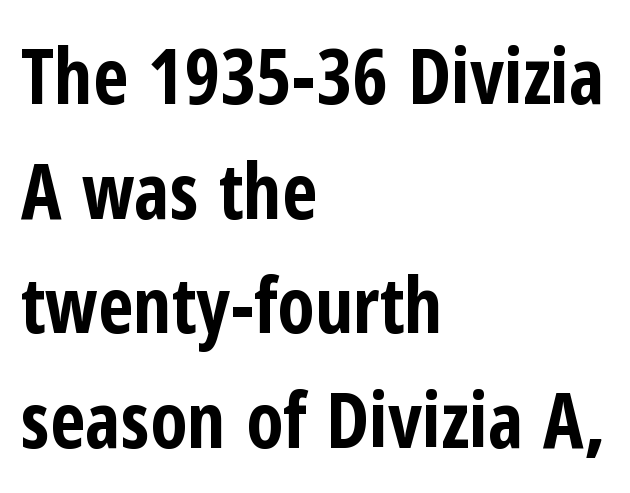
The image shows 77 px bold, condensed sans-serif type, upright; set left-aligned, normal line spacing (1.49x), normal letter spacing, not underlined; low stroke contrast and a medium x-height.
